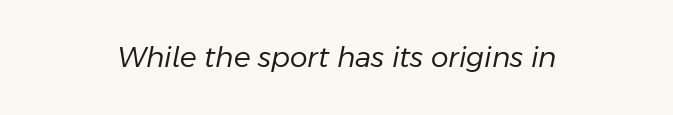
Q: Is the text bold? A: No.
Q: Is the text italic (slanted)? A: Yes, it leans right by about 11 degrees.
Q: Is the text underlined? A: No.
Q: How is the paragraph aligned? A: Centered.
Q: Is the spacing between letters normal or unusually wide? A: Normal.
Q: Width (condensed, normal, or wide)? A: Normal.
Q: Stroke contrast? A: Low.
Q: x-height? A: Medium.
Q: Monospaced? A: No.
